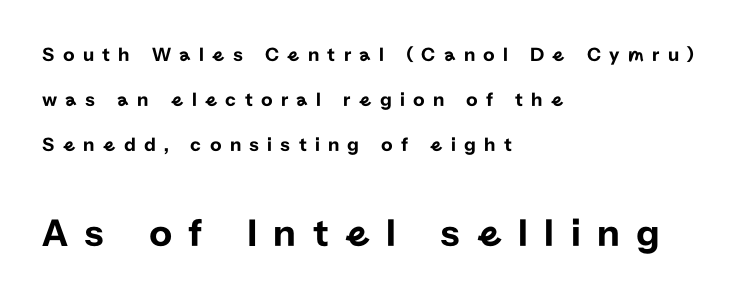
Q: Is the text italic (slanted)? A: No, it is upright.
Q: Is the typeface a serif or a sans-serif typeface? A: Sans-serif.
Q: Is the text underlined? A: No.
Q: How is the paragraph aligned? A: Left-aligned.
Q: Is the spacing between letters normal or unusually wide? A: Unusually wide.
Q: Is the spacing between lines tight, normal or loose? A: Loose.
Q: Which block of text is set in a larger size, the first (top) or the second (bottom)? A: The second (bottom) one.
Q: Width (condensed, normal, or wide)? A: Normal.
Q: Stroke contrast? A: Low.
Q: x-height? A: Medium.
Q: Monospaced? A: No.
